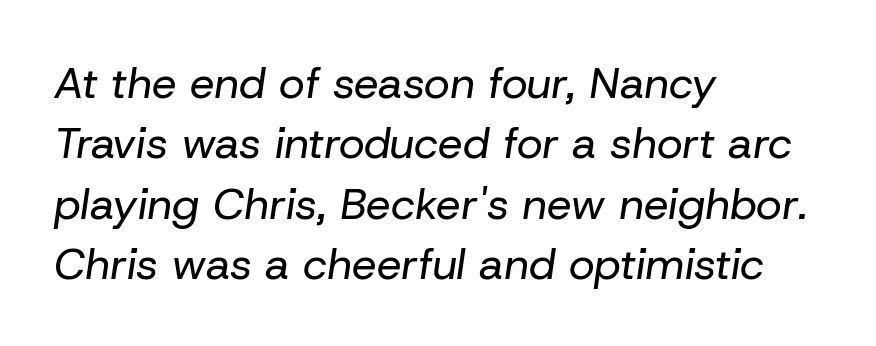
Notice how the stems are inclined rather than vertical — that's the hallmark of italics. Letters rest on an invisible, unmarked baseline. A typesetter would call this proportional, since set widths differ per character. Reading down the block, your eye returns to a fixed left position each line. Caption: face not bold, strokes unweighted.
